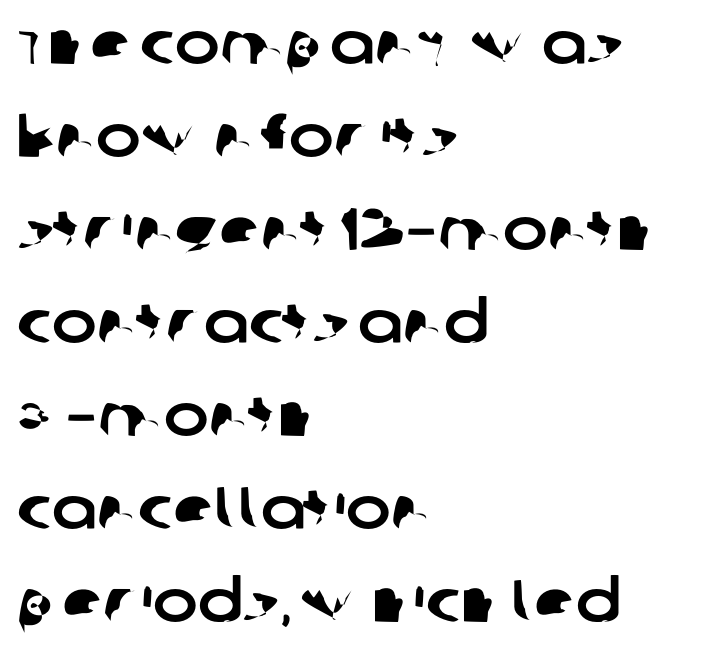
Q: Is the typeface a serif or a sans-serif typeface? A: Sans-serif.
Q: Is the text underlined? A: No.
Q: How is the paragraph aligned? A: Left-aligned.
Q: Is the spacing between letters normal or unusually wide? A: Normal.
Q: Is the spacing between lines tight, normal or loose? A: Normal.
Q: Width (condensed, normal, or wide)? A: Normal.
Q: Stroke contrast? A: Low.
Q: x-height? A: Large.
Q: Monospaced? A: No.
